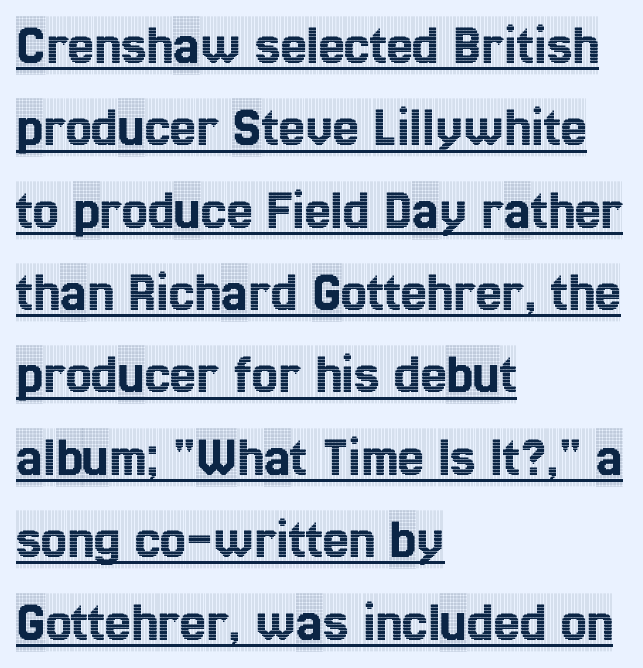
{"serif": "yes", "italic": "no", "width": "condensed", "x_height": "large", "monospaced": "no", "underline": "yes", "align": "left", "line_spacing": "normal", "line_spacing_ratio": 1.42, "letter_spacing": "normal", "letter_spacing_em": 0.0, "glyph_px": 58}
